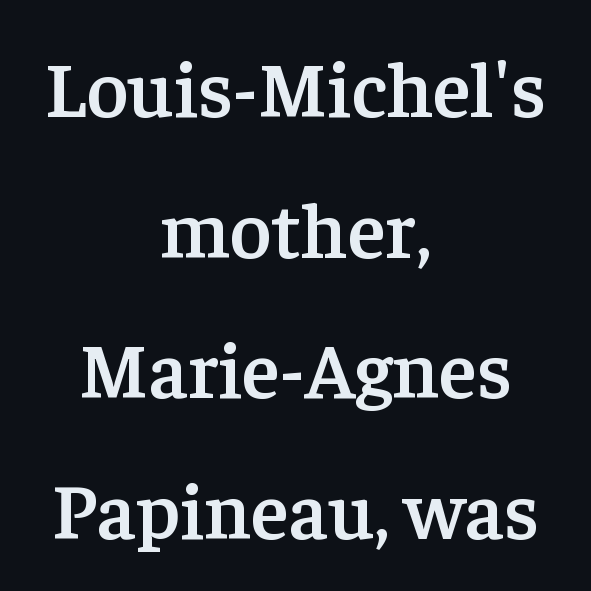
Q: Is the text bold? A: Semi-bold.
Q: Is the text italic (slanted)? A: No, it is upright.
Q: Is the typeface a serif or a sans-serif typeface? A: Serif.
Q: Is the text underlined? A: No.
Q: How is the paragraph aligned? A: Centered.
Q: Is the spacing between letters normal or unusually wide? A: Normal.
Q: Width (condensed, normal, or wide)? A: Normal.
Q: Stroke contrast? A: Low.
Q: x-height? A: Medium.
Q: Monospaced? A: No.
